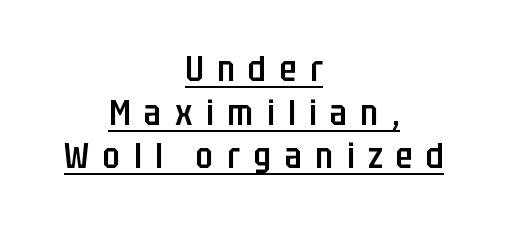
Q: Is the text bold? A: Semi-bold.
Q: Is the text italic (slanted)? A: No, it is upright.
Q: Is the typeface a serif or a sans-serif typeface? A: Sans-serif.
Q: Is the text underlined? A: Yes.
Q: How is the paragraph aligned? A: Centered.
Q: Is the spacing between letters normal or unusually wide? A: Unusually wide.
Q: Is the spacing between lines tight, normal or loose? A: Normal.
Q: Width (condensed, normal, or wide)? A: Condensed.
Q: Stroke contrast? A: Low.
Q: x-height? A: Large.
Q: Monospaced? A: No.
